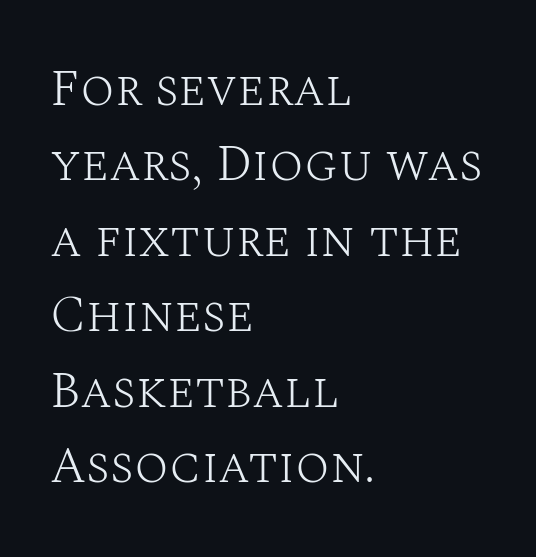
{"serif": "yes", "italic": "no", "bold": "no", "weight": "light", "width": "normal", "stroke_contrast": "medium", "x_height": "large", "monospaced": "no", "underline": "no", "align": "left", "line_spacing": "normal", "line_spacing_ratio": 1.48, "letter_spacing": "normal", "letter_spacing_em": 0.0, "glyph_px": 51}
